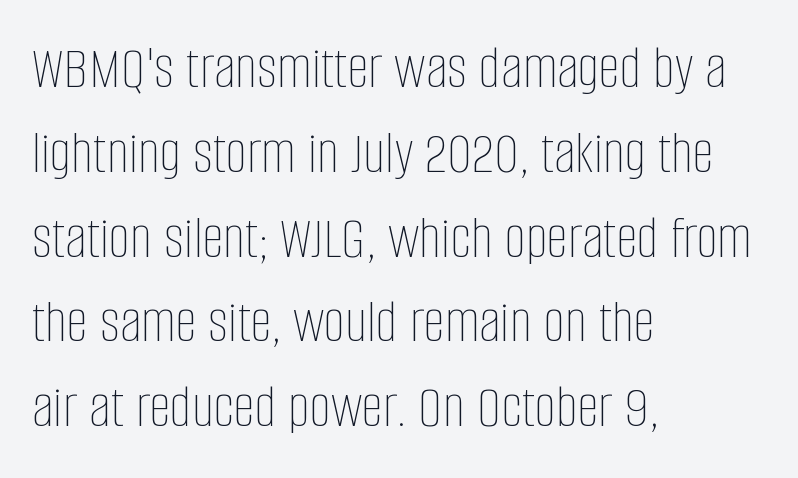
{"italic": "no", "bold": "no", "weight": "thin", "width": "condensed", "stroke_contrast": "low", "x_height": "large", "monospaced": "no", "underline": "no", "align": "left", "line_spacing": "normal", "line_spacing_ratio": 1.39, "letter_spacing": "normal", "letter_spacing_em": 0.0, "glyph_px": 61}
